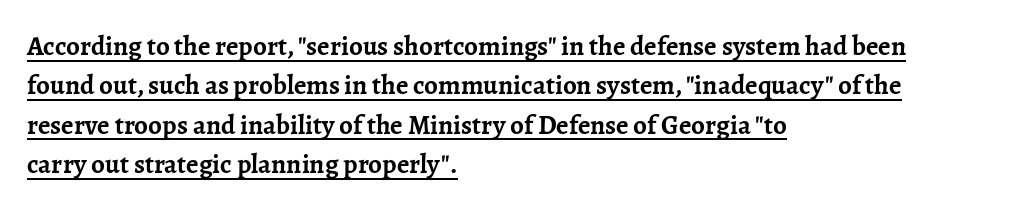
{"italic": "no", "bold": "yes", "underline": "yes", "align": "left", "line_spacing": "normal", "line_spacing_ratio": 1.46, "letter_spacing": "normal", "letter_spacing_em": 0.0, "glyph_px": 27}
